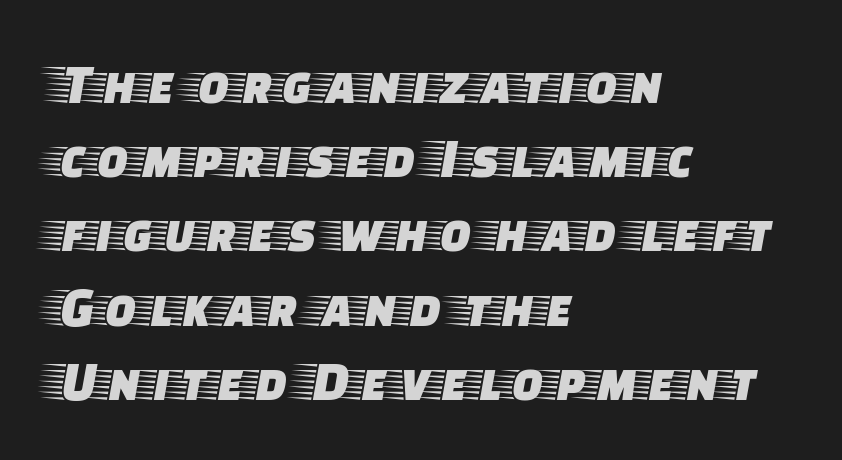
Q: Is the text italic (slanted)? A: Yes.
Q: Is the typeface a serif or a sans-serif typeface? A: Serif.
Q: Is the text underlined? A: No.
Q: How is the paragraph aligned? A: Left-aligned.
Q: Is the spacing between letters normal or unusually wide? A: Normal.
Q: Is the spacing between lines tight, normal or loose? A: Normal.
Q: Width (condensed, normal, or wide)? A: Wide.
Q: Stroke contrast? A: Low.
Q: x-height? A: Large.
Q: Monospaced? A: No.
